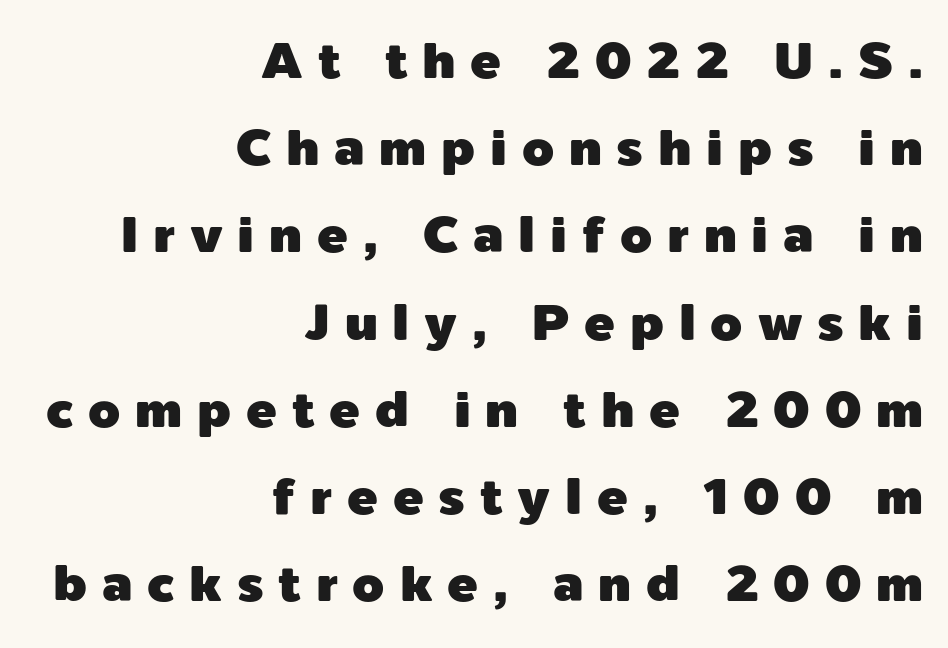
{"serif": "no", "italic": "no", "width": "normal", "x_height": "medium", "monospaced": "no", "underline": "no", "align": "right", "line_spacing_ratio": 1.71, "letter_spacing": "wide", "letter_spacing_em": 0.29, "glyph_px": 51}
